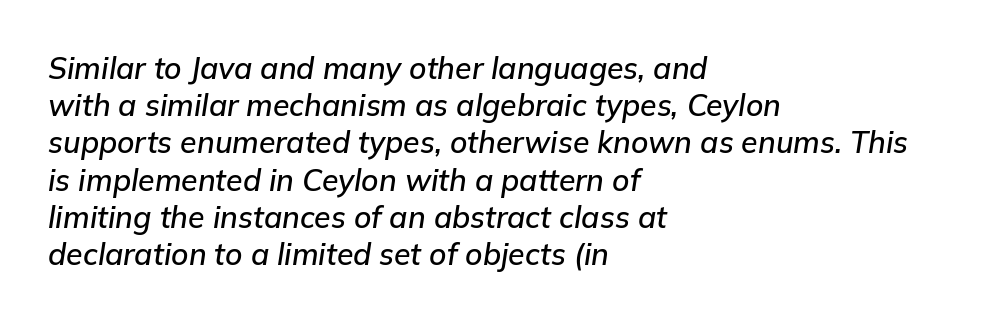
{"italic": "yes", "lean": "right", "slant_degrees": 9, "width": "normal", "stroke_contrast": "low", "x_height": "medium", "monospaced": "no", "underline": "no", "align": "left", "line_spacing_ratio": 1.24, "letter_spacing": "normal", "letter_spacing_em": 0.0, "glyph_px": 30}
